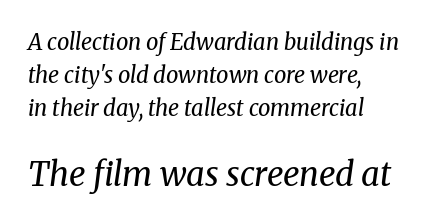
This rendering features lettering with no underline. This sample keeps an unexceptional amount of space between lines. Compared with a typical body face, this is equally light or lighter still. Unlike a clean sans, this face finishes its strokes with serifs. When letters slant like this, we call the style italic.
